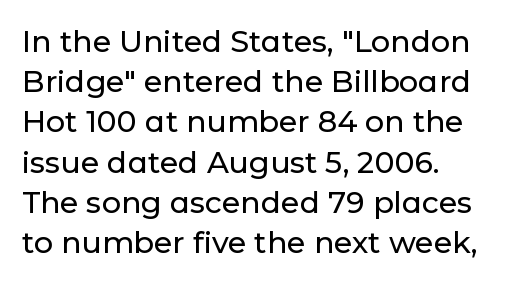
A typesetter would mark this as roman, not italic. The ragged edge is on the right, which tells us the setting is flush left. The lines sit at an ordinary, default distance from one another. The face used here is a sans, in the tradition of grotesques and geometrics.
